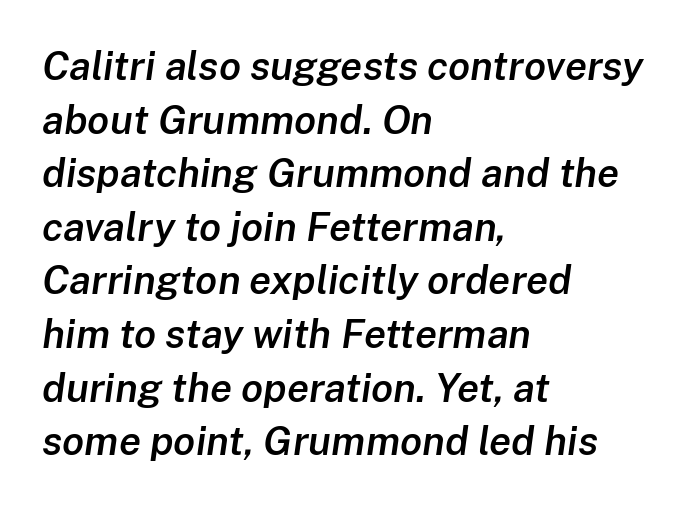
{"italic": "yes", "lean": "right", "slant_degrees": 8, "bold": "semi", "weight": "semibold", "width": "normal", "stroke_contrast": "low", "x_height": "medium", "monospaced": "no", "underline": "no", "align": "left", "line_spacing": "normal", "line_spacing_ratio": 1.34, "letter_spacing": "normal", "letter_spacing_em": 0.0, "glyph_px": 40}
